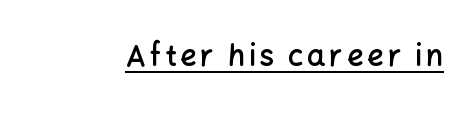
{"serif": "no", "italic": "no", "bold": "semi", "weight": "semibold", "width": "normal", "stroke_contrast": "low", "x_height": "medium", "monospaced": "no", "underline": "yes", "glyph_px": 29}
